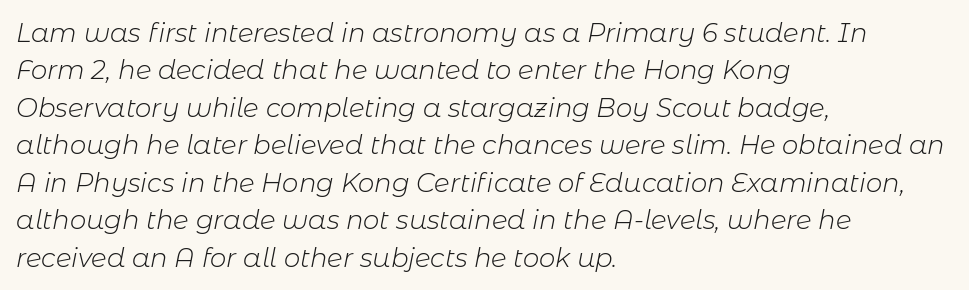
{"italic": "yes", "lean": "right", "slant_degrees": 11, "bold": "no", "underline": "no", "align": "left", "line_spacing": "normal", "line_spacing_ratio": 1.44, "letter_spacing": "normal", "letter_spacing_em": 0.0, "glyph_px": 26}
